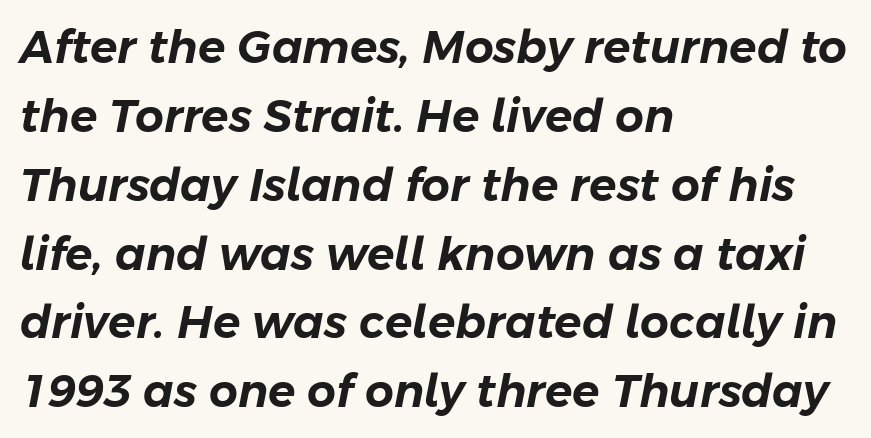
{"italic": "yes", "lean": "right", "slant_degrees": 11, "width": "normal", "stroke_contrast": "low", "x_height": "medium", "monospaced": "no", "underline": "no", "align": "left", "line_spacing": "normal", "line_spacing_ratio": 1.53, "letter_spacing": "normal", "letter_spacing_em": 0.0, "glyph_px": 45}
